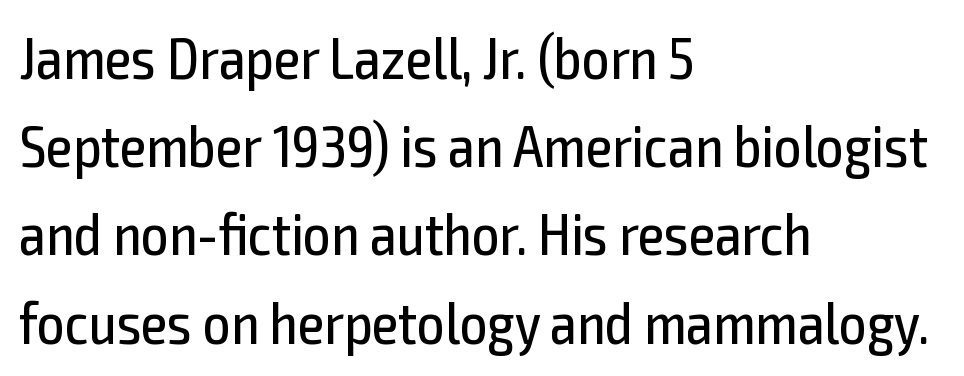
{"serif": "no", "italic": "no", "bold": "no", "weight": "regular", "width": "condensed", "x_height": "medium", "monospaced": "no", "underline": "no", "align": "left", "line_spacing": "normal", "line_spacing_ratio": 1.47, "letter_spacing": "normal", "letter_spacing_em": 0.0, "glyph_px": 60}
